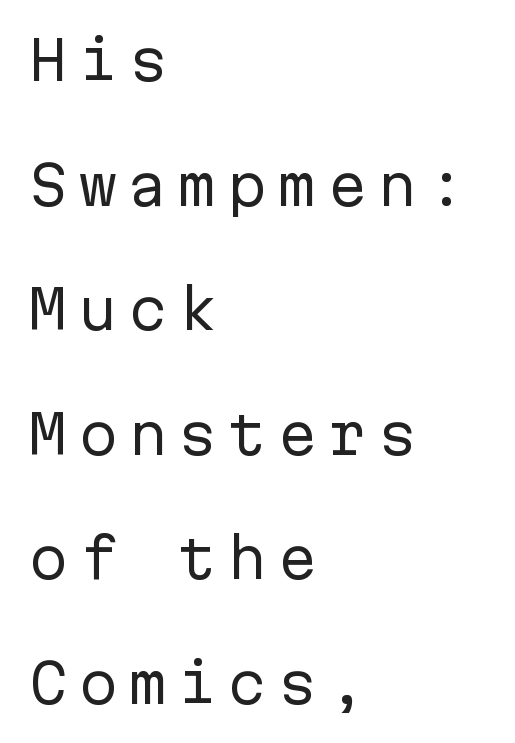
One-word summary of the alignment: left. Regarding serifs, this sample does without them. Vertically, the passage feels expansive, rows floating well apart. Spacing verdict: monospaced, one width for all characters. On a weight scale, this lands at 450 or below. Italic? Not at all — the glyphs are vertical.
